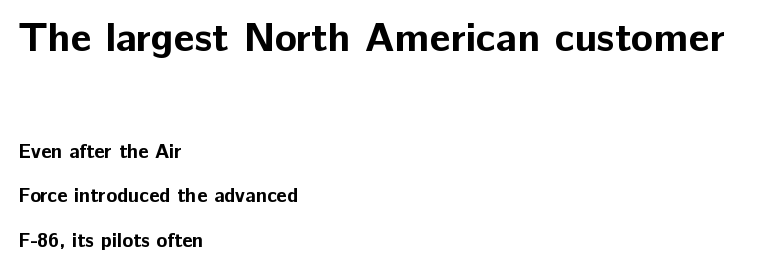
The block of text is sparse from top to bottom, with ample space between rows. Think of a printed novel: that variable character pitch is what you see here. Unlike italic type, these characters show no tilt at all. This rendering employs a face without finishing strokes, i.e., a sans-serif. Clear beneath every line of the passage. The block sitting higher on the canvas is the one with enlarged characters.
